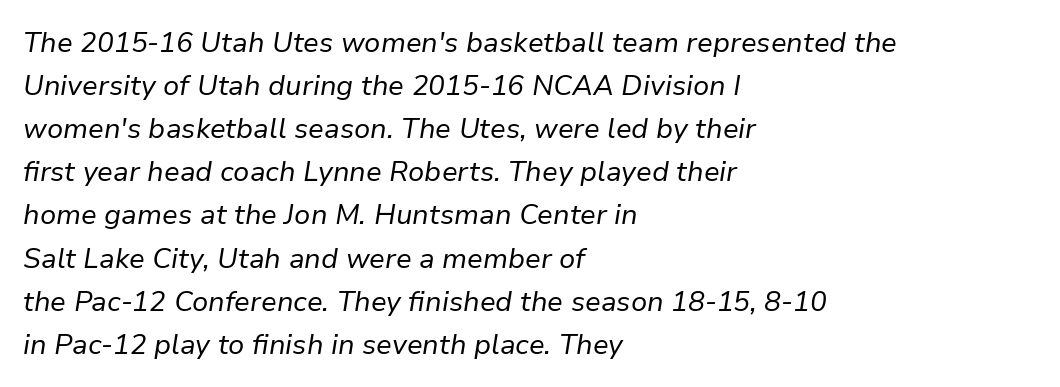
The image shows 28 px regular-weight type, italic (leaning right); set left-aligned, normal line spacing (1.54x), normal letter spacing, not underlined; low stroke contrast and a medium x-height.
